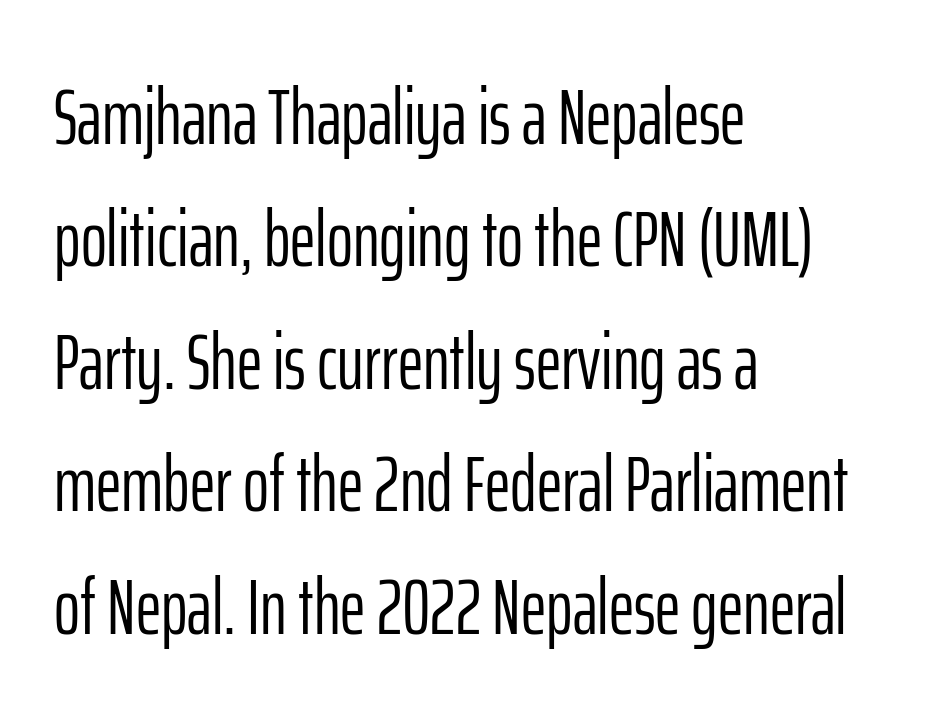
Quick note: interline space is typical. This sample has the flowing, uneven cadence of proportional lettering. The gaps between neighbouring characters are ordinary and unremarkable. I'd call this a sans setting — the letters go barefoot. Casual observation: everything's shoved over to the left.
